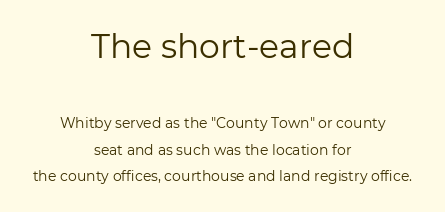
Q: Is the text bold? A: No.
Q: Is the text italic (slanted)? A: No, it is upright.
Q: Is the typeface a serif or a sans-serif typeface? A: Sans-serif.
Q: Is the text underlined? A: No.
Q: How is the paragraph aligned? A: Centered.
Q: Is the spacing between letters normal or unusually wide? A: Normal.
Q: Which block of text is set in a larger size, the first (top) or the second (bottom)? A: The first (top) one.
Q: Width (condensed, normal, or wide)? A: Normal.
Q: Stroke contrast? A: Low.
Q: x-height? A: Medium.
Q: Monospaced? A: No.
